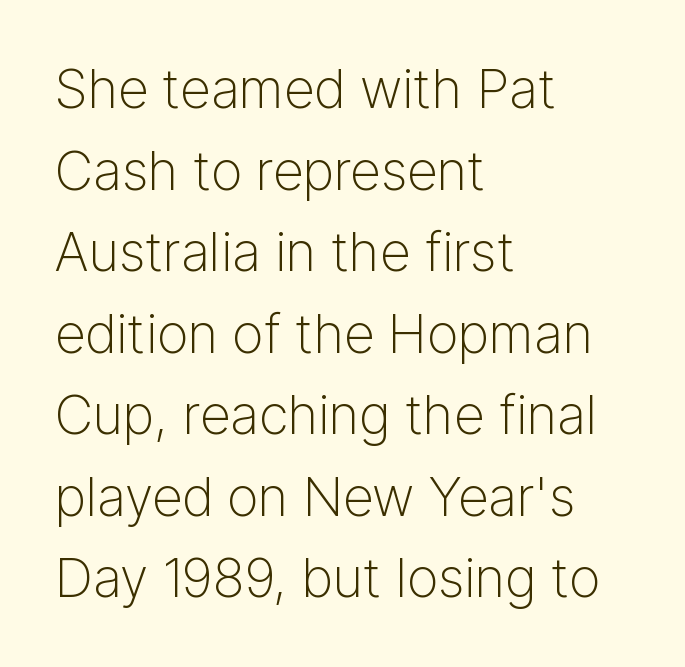
Q: Is the text bold? A: No.
Q: Is the text italic (slanted)? A: No, it is upright.
Q: Is the typeface a serif or a sans-serif typeface? A: Sans-serif.
Q: Is the text underlined? A: No.
Q: How is the paragraph aligned? A: Left-aligned.
Q: Is the spacing between letters normal or unusually wide? A: Normal.
Q: Is the spacing between lines tight, normal or loose? A: Normal.
Q: Width (condensed, normal, or wide)? A: Normal.
Q: Stroke contrast? A: Low.
Q: x-height? A: Medium.
Q: Monospaced? A: No.
